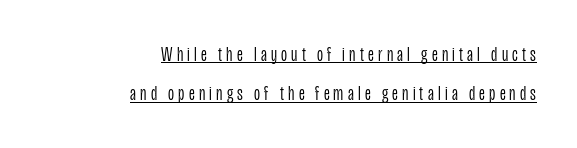
Q: Is the text bold? A: No.
Q: Is the text italic (slanted)? A: No, it is upright.
Q: Is the text underlined? A: Yes.
Q: How is the paragraph aligned? A: Right-aligned.
Q: Is the spacing between letters normal or unusually wide? A: Unusually wide.
